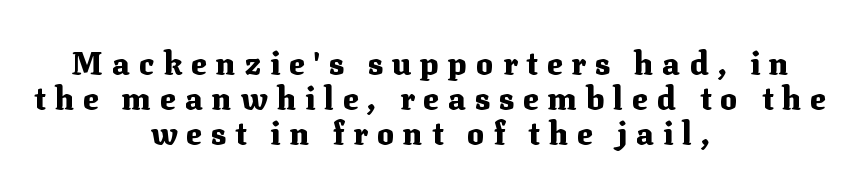
Tall strokes in this sample are plumb rather than angled. The letters are bold, with thick, heavy strokes. The line-height multiplier appears low, near solid setting. Character widths vary here, with narrow letters taking less room than wide ones. The setting favours the middle, as headings and verse often do. Descenders hang freely into open space.
